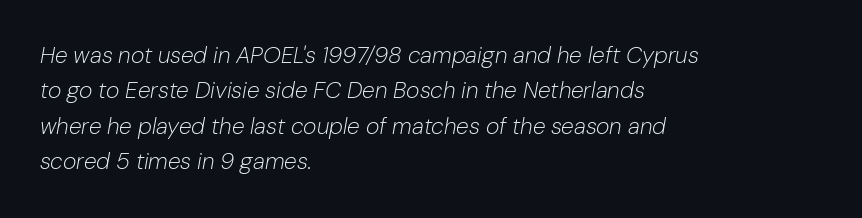
The whole block is typeset with a tilt. The space beneath each line is pristine and unruled. What stands out about the letter spacing? Nothing — it is the standard amount. This rendering uses left alignment, leaving the right contour irregular. Heaviness? Minimal to ordinary, like unemphasized prose. Normally led — the rows are evenly, conventionally spaced.
